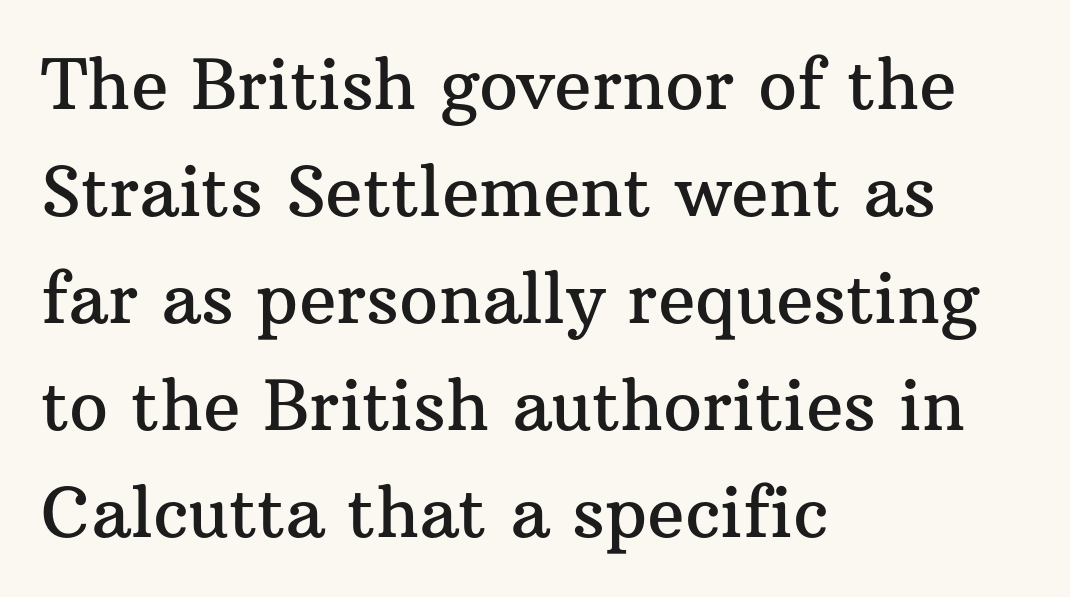
Quick note: underline off. You can tell it's not italic because the verticals are truly vertical. A student would call this left alignment; a typographer would say flush left, rag right. The letters sit at their default tracking, neither squeezed nor spread.
